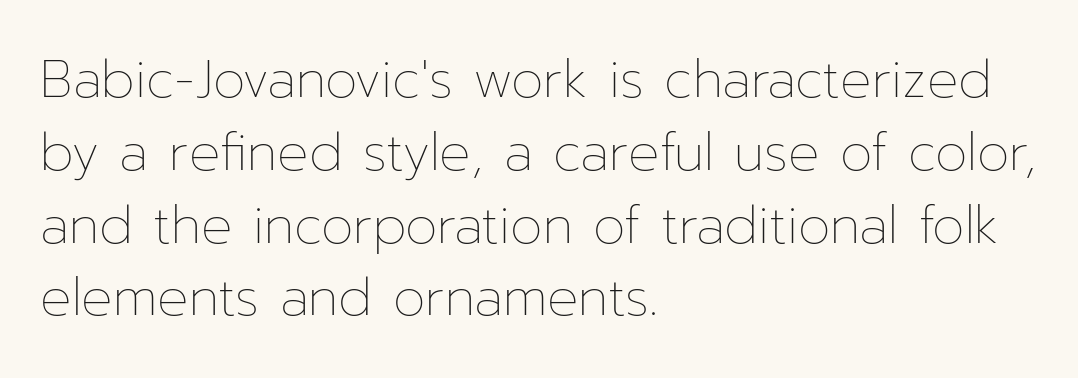
Q: Is the text bold? A: No.
Q: Is the text italic (slanted)? A: No, it is upright.
Q: Is the text underlined? A: No.
Q: How is the paragraph aligned? A: Left-aligned.
Q: Is the spacing between letters normal or unusually wide? A: Normal.
Q: Is the spacing between lines tight, normal or loose? A: Normal.
Q: Width (condensed, normal, or wide)? A: Normal.
Q: Stroke contrast? A: Low.
Q: x-height? A: Medium.
Q: Monospaced? A: No.
